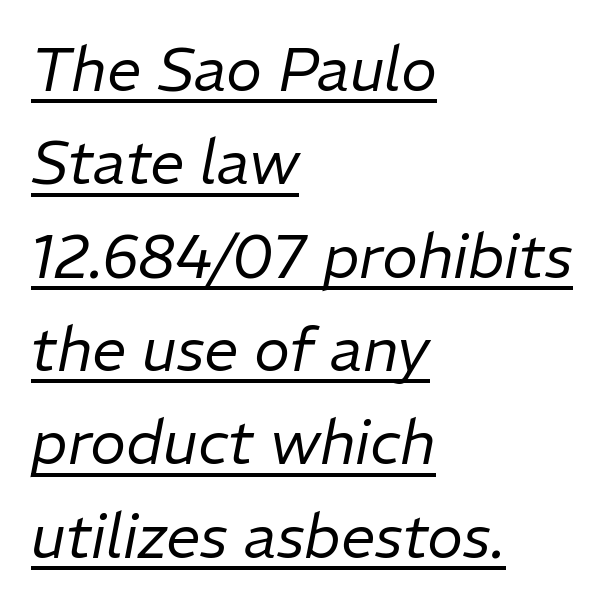
Does the lettering tilt? It does — this is italic. Here the designer chose a conventional face with non-uniform glyph widths. Default kerning and tracking; the words read as compact shapes. Typeset ragged right — the left edge is the straight one.
